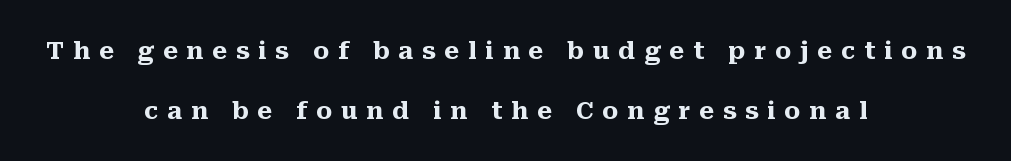
{"italic": "no", "bold": "yes", "underline": "no", "align": "center", "line_spacing": "loose", "line_spacing_ratio": 2.49, "letter_spacing": "wide", "letter_spacing_em": 0.37, "glyph_px": 24}
